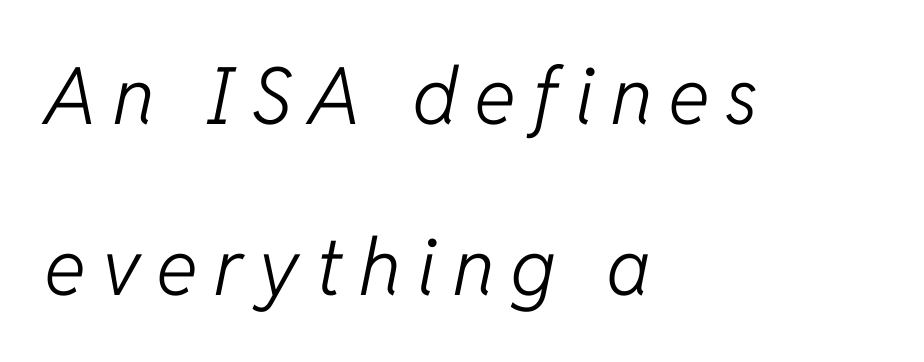
{"italic": "yes", "lean": "right", "slant_degrees": 11, "bold": "no", "weight": "light", "width": "normal", "stroke_contrast": "low", "x_height": "medium", "monospaced": "no", "underline": "no", "align": "left", "line_spacing": "loose", "line_spacing_ratio": 2.16, "letter_spacing": "wide", "letter_spacing_em": 0.2, "glyph_px": 79}
